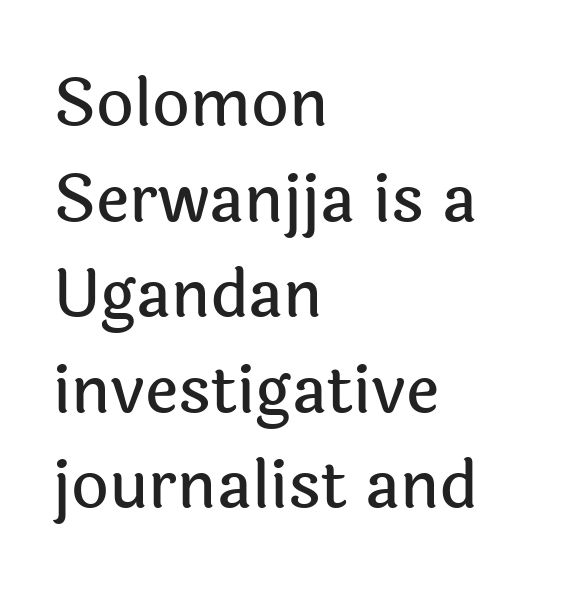
Q: Is the text italic (slanted)? A: No, it is upright.
Q: Is the typeface a serif or a sans-serif typeface? A: Sans-serif.
Q: Is the text underlined? A: No.
Q: How is the paragraph aligned? A: Left-aligned.
Q: Is the spacing between letters normal or unusually wide? A: Normal.
Q: Is the spacing between lines tight, normal or loose? A: Normal.
Q: Width (condensed, normal, or wide)? A: Normal.
Q: x-height? A: Medium.
Q: Monospaced? A: No.
